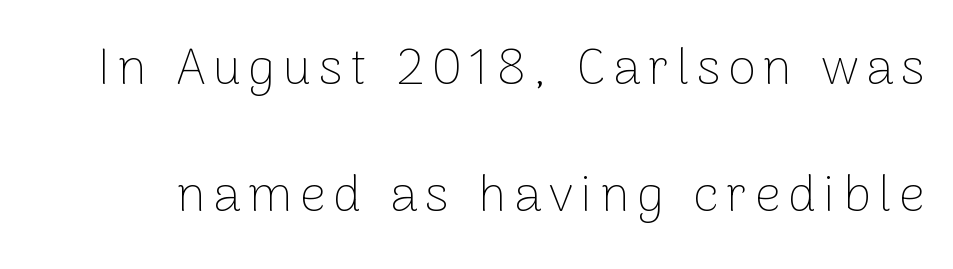
The image shows 51 px thin sans-serif type, upright; set loose line spacing (2.49x), not underlined; low stroke contrast and a medium x-height.
